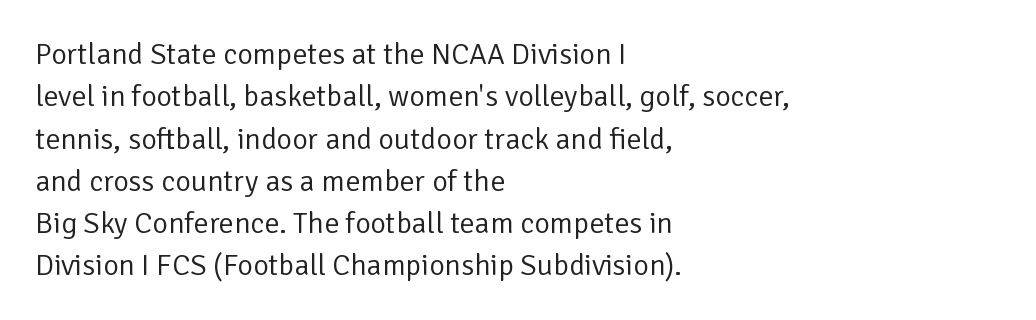
{"serif": "no", "italic": "no", "bold": "no", "weight": "regular", "width": "normal", "stroke_contrast": "low", "x_height": "medium", "monospaced": "no", "underline": "no", "align": "left", "line_spacing": "normal", "line_spacing_ratio": 1.41, "letter_spacing": "normal", "letter_spacing_em": 0.0, "glyph_px": 30}
